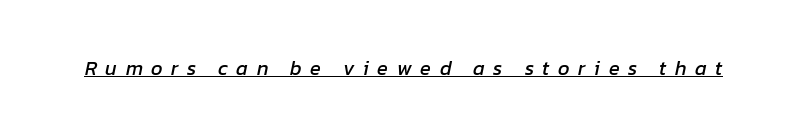
The gaps between neighbouring characters are conspicuously large. The text carries the slant typical of an italic or oblique font. This rendering features underlined lettering.
